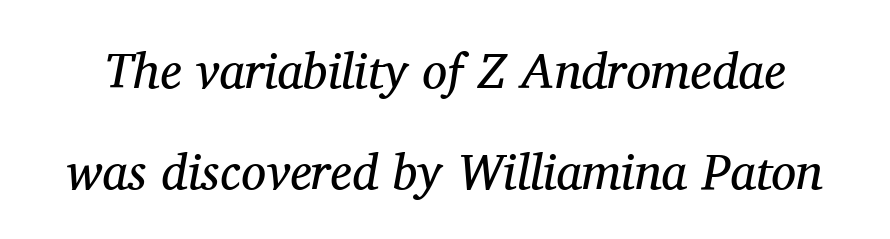
{"serif": "yes", "italic": "yes", "lean": "right", "slant_degrees": 11, "bold": "no", "weight": "regular", "width": "normal", "stroke_contrast": "medium", "x_height": "medium", "monospaced": "no", "underline": "no", "line_spacing": "loose", "line_spacing_ratio": 2.02, "letter_spacing": "normal", "letter_spacing_em": 0.0, "glyph_px": 50}
